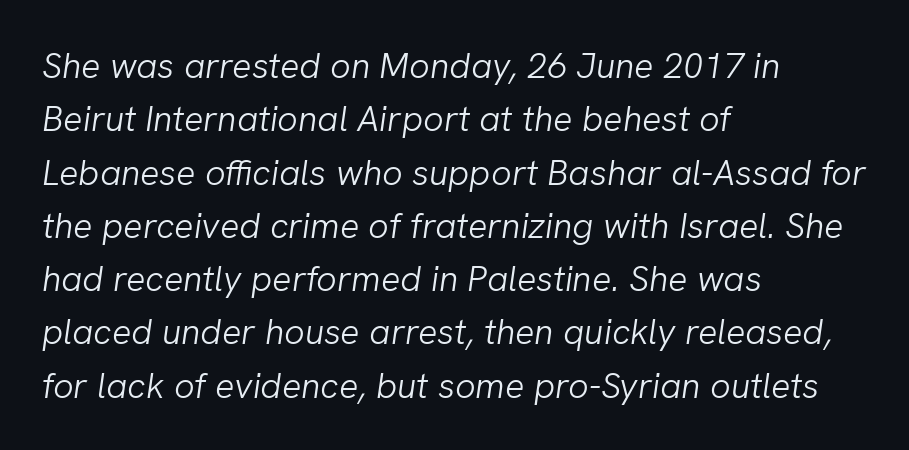
The image shows 36 px light type, italic (leaning right); set left-aligned, normal line spacing (1.48x), normal letter spacing, not underlined; low stroke contrast and a medium x-height.
